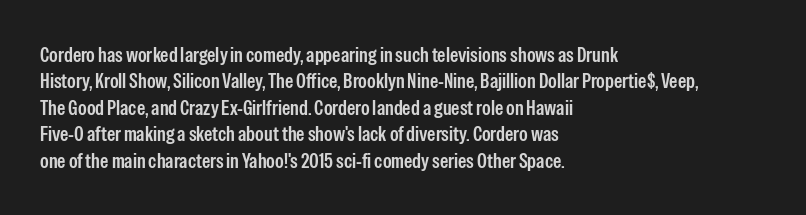
Is there much room between lines? A standard amount, neither cramped nor airy. The line texture is even and compact thanks to regular tracking. In terms of posture, this sample is upright. The paragraph has a hard left edge and a soft right edge. The strip under each line holds only bare page.
